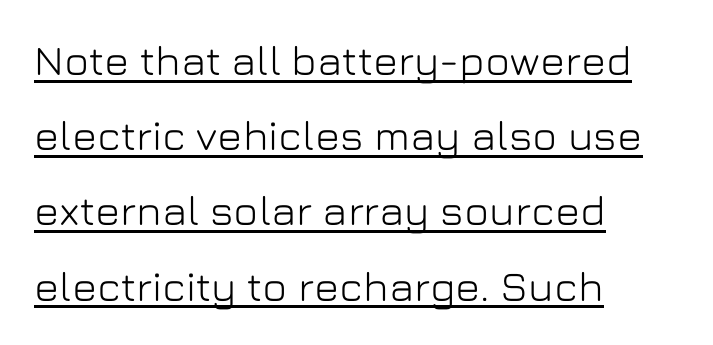
{"serif": "no", "italic": "no", "width": "normal", "stroke_contrast": "low", "x_height": "medium", "monospaced": "no", "underline": "yes", "align": "left", "line_spacing_ratio": 1.79, "letter_spacing": "normal", "letter_spacing_em": 0.0, "glyph_px": 42}
